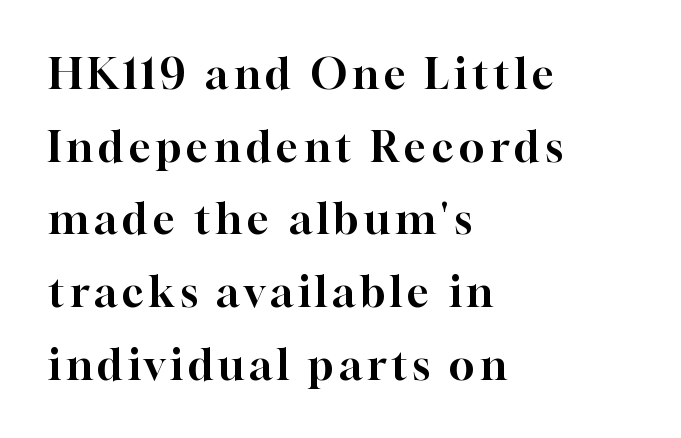
The letters carry serifs — small finishing strokes at the ends of their stems. The zone under the glyphs is completely vacant. A student would call this left alignment; a typographer would say flush left, rag right. You can tell it's not italic because the verticals are truly vertical. This sample has the flowing, uneven cadence of proportional lettering.
